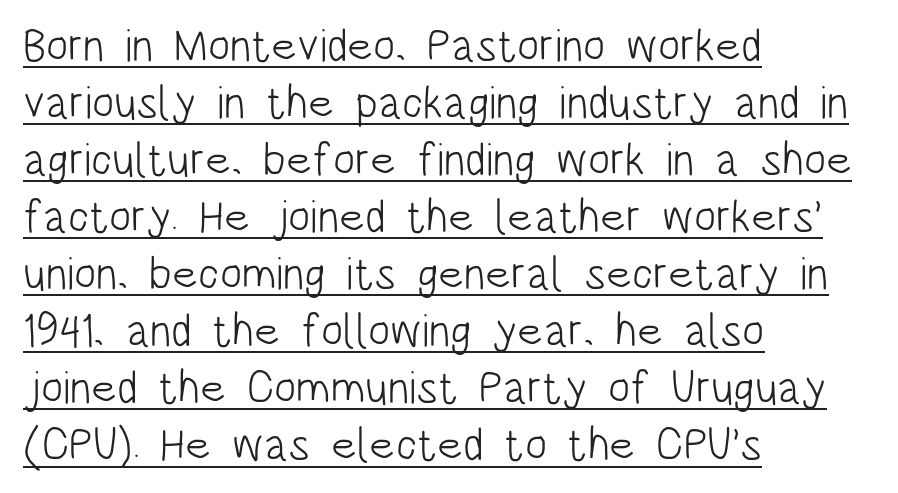
{"serif": "no", "italic": "no", "bold": "no", "weight": "light", "width": "condensed", "stroke_contrast": "low", "x_height": "large", "monospaced": "no", "underline": "yes", "align": "left", "line_spacing_ratio": 1.24, "letter_spacing": "normal", "letter_spacing_em": 0.0, "glyph_px": 46}
